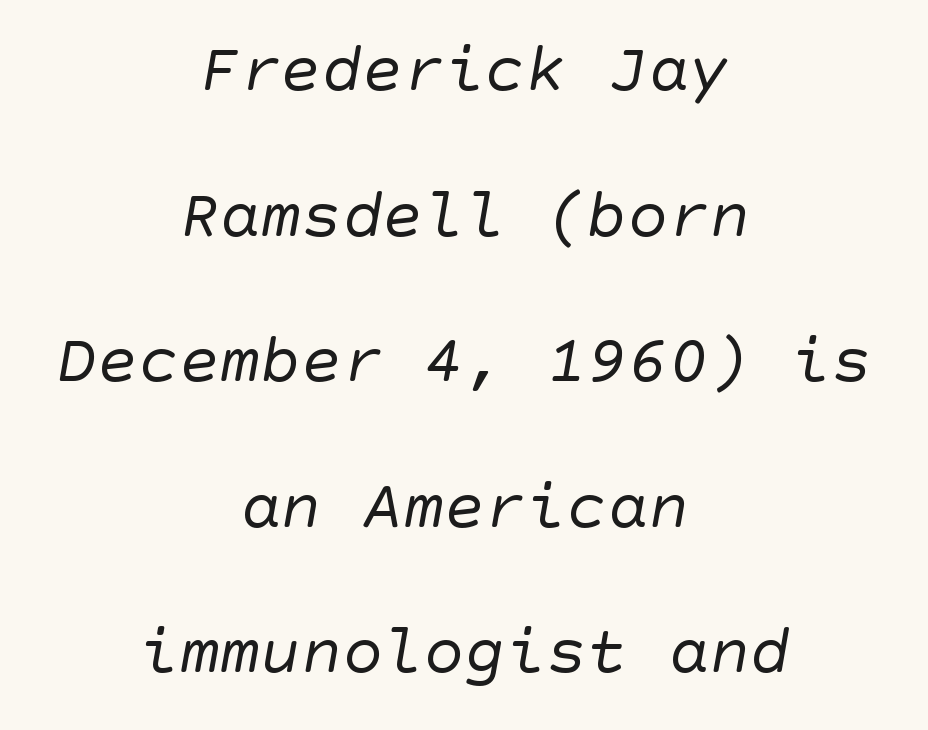
The image shows 68 px regular-weight sans-serif type; set centered, loose line spacing (2.14x), normal letter spacing, not underlined; low stroke contrast and a large x-height.
